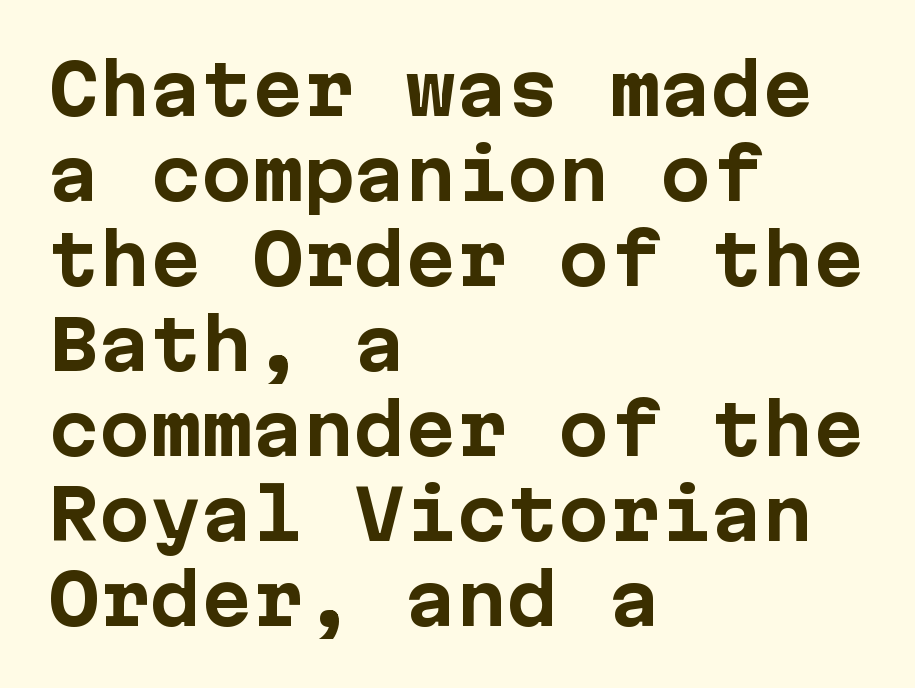
The image shows 68 px bold sans-serif type, upright, monospaced; set left-aligned, normal line spacing (1.25x), normal letter spacing, not underlined; low stroke contrast and a medium x-height.
